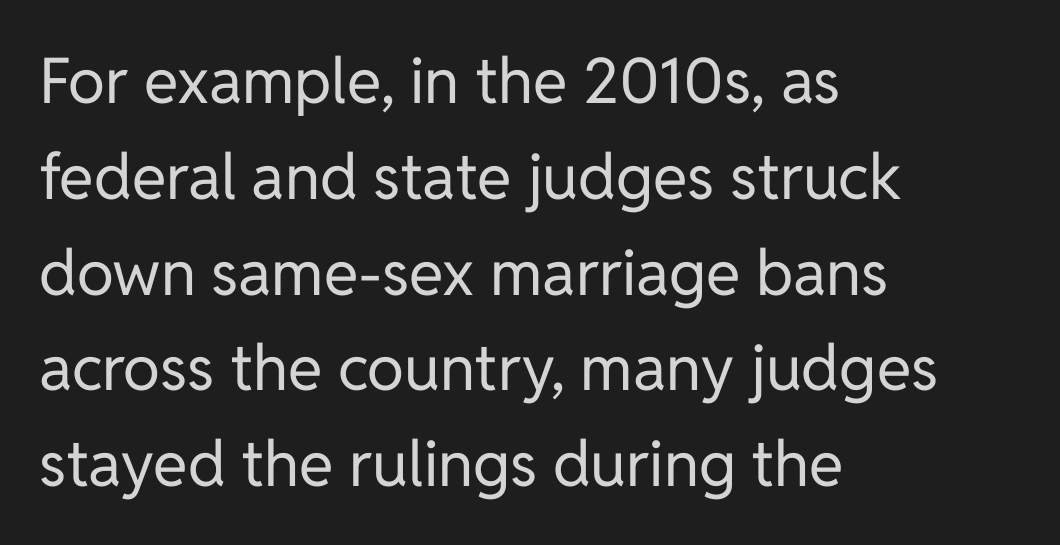
The words here are not underlined. The characters display no serif detailing; their extremities are plain. The letterforms sit shoulder to shoulder at normal distance. This sample has the flowing, uneven cadence of proportional lettering. The lettering holds an erect, upright posture throughout. The characters are drawn with everyday or finer stroke widths.
